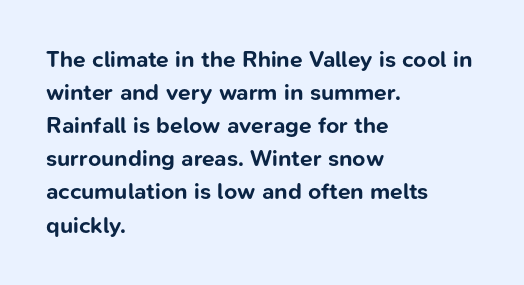
This sample keeps an unexceptional amount of space between lines. Strokes here are thick enough to call this a true bold. A student would call this left alignment; a typographer would say flush left, rag right. You can tell it's not italic because the verticals are truly vertical.
